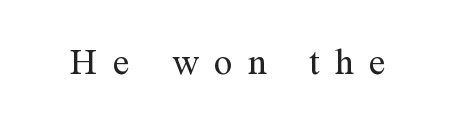
The image shows 37 px regular-weight serif type, upright; set unusually wide letter spacing (+0.42 em), not underlined; medium stroke contrast and a medium x-height.
